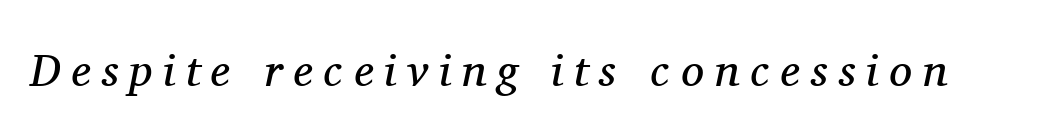
Decoration check: the copy has no underline. The weight tops out at a normal text grade. The passage shown is typed in a proportional face where columns would drift. The type family on display is of the serif kind.
